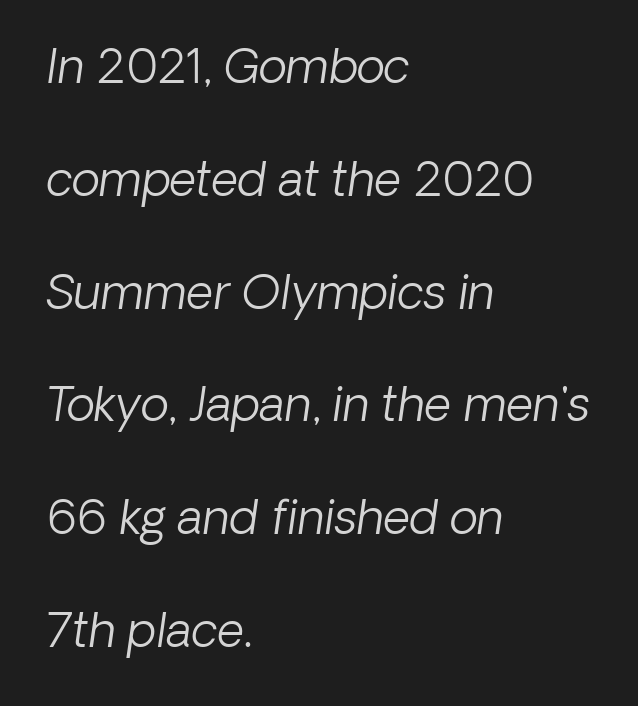
The image shows 47 px light sans-serif type; set left-aligned, loose line spacing (2.4x), normal letter spacing, not underlined; low stroke contrast and a medium x-height.
